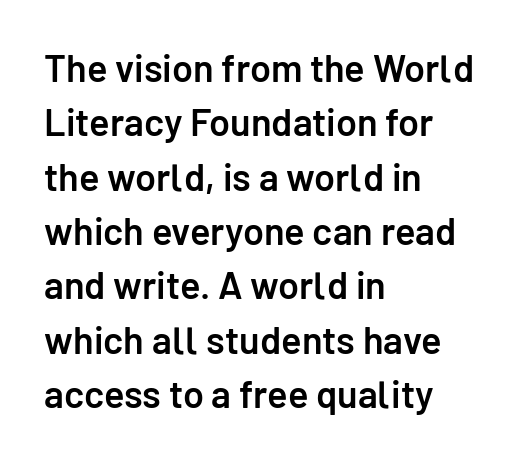
Q: Is the text bold? A: Semi-bold.
Q: Is the text italic (slanted)? A: No, it is upright.
Q: Is the typeface a serif or a sans-serif typeface? A: Sans-serif.
Q: Is the text underlined? A: No.
Q: How is the paragraph aligned? A: Left-aligned.
Q: Is the spacing between letters normal or unusually wide? A: Normal.
Q: Is the spacing between lines tight, normal or loose? A: Normal.
Q: Width (condensed, normal, or wide)? A: Normal.
Q: Stroke contrast? A: Low.
Q: x-height? A: Medium.
Q: Monospaced? A: No.
